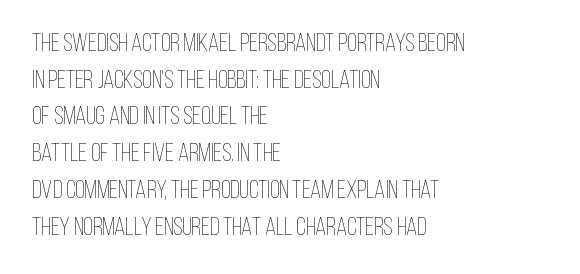
Q: Is the text bold? A: No.
Q: Is the text italic (slanted)? A: No, it is upright.
Q: Is the text underlined? A: No.
Q: How is the paragraph aligned? A: Left-aligned.
Q: Is the spacing between letters normal or unusually wide? A: Normal.
Q: Is the spacing between lines tight, normal or loose? A: Normal.
